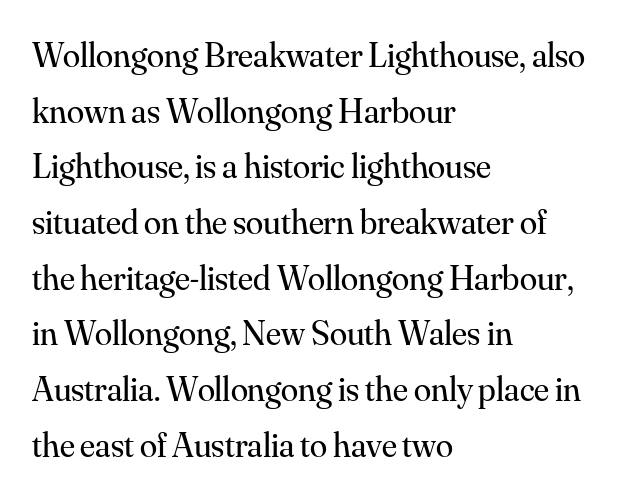
The leading is moderate, giving the passage an even texture. You can tell from the footed stems that serif type was used. Proportional: the letters do not fall into vertical columns. The letters sit at their default tracking, neither squeezed nor spread. Rule under the text: the space is simply empty.
